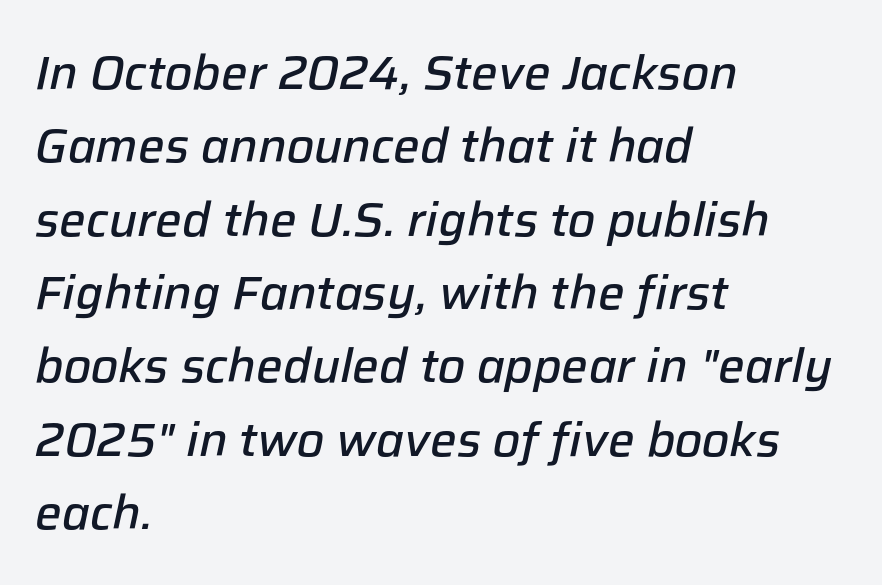
{"italic": "yes", "lean": "right", "slant_degrees": 12, "bold": "semi", "weight": "semibold", "width": "normal", "stroke_contrast": "low", "x_height": "medium", "monospaced": "no", "underline": "no", "align": "left", "line_spacing": "normal", "line_spacing_ratio": 1.56, "letter_spacing": "normal", "letter_spacing_em": 0.0, "glyph_px": 47}
